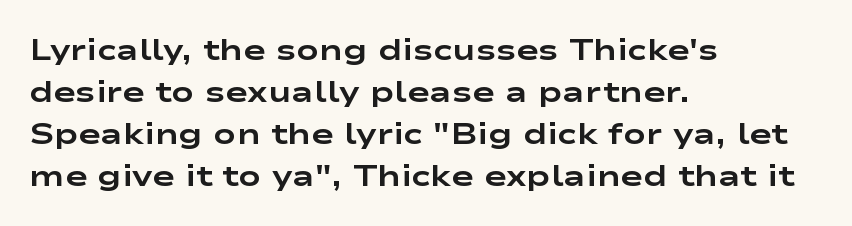
A full-strength bold gives these letters their thick strokes. Note: no serifs on the glyphs. Looks like regular typesetting: each glyph gets only the width it needs. Compared with typical body copy, the letter spacing here is the same. Does the leading feel generous? No, just average. This is roman type, the default non-slanted kind.
